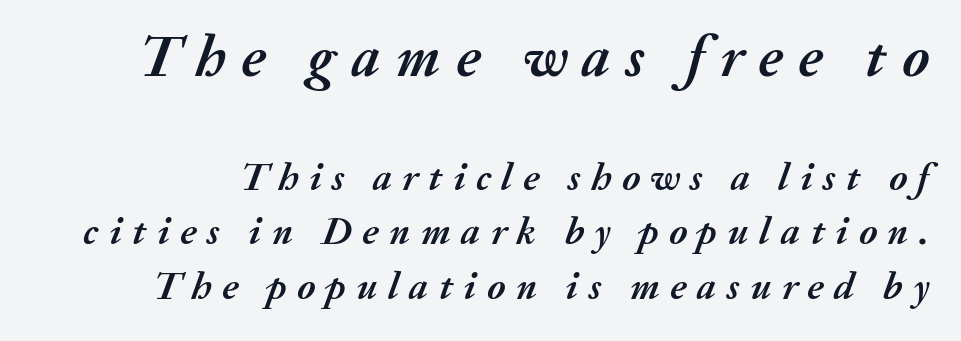
{"italic": "yes", "lean": "right", "slant_degrees": 20, "bold": "yes", "weight": "semibold", "width": "normal", "stroke_contrast": "medium", "x_height": "medium", "monospaced": "no", "underline": "no", "line_spacing": "normal", "line_spacing_ratio": 1.4, "letter_spacing": "wide", "letter_spacing_em": 0.27, "larger_block": "first", "size_ratio": 1.49, "glyph_px": 58}
